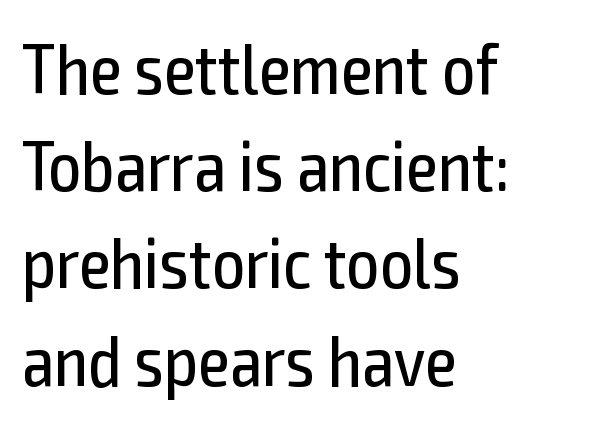
Q: Is the text bold? A: No.
Q: Is the text italic (slanted)? A: No, it is upright.
Q: Is the typeface a serif or a sans-serif typeface? A: Sans-serif.
Q: Is the text underlined? A: No.
Q: How is the paragraph aligned? A: Left-aligned.
Q: Is the spacing between letters normal or unusually wide? A: Normal.
Q: Is the spacing between lines tight, normal or loose? A: Normal.
Q: Width (condensed, normal, or wide)? A: Condensed.
Q: x-height? A: Medium.
Q: Monospaced? A: No.
